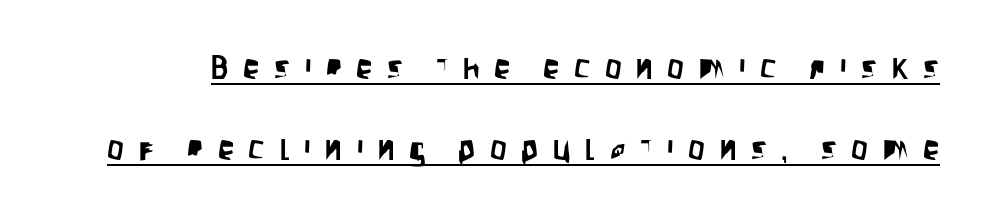
The image shows 33 px condensed sans-serif type, upright; set loose line spacing (2.44x), unusually wide letter spacing (+0.44 em), underlined; low stroke contrast and a large x-height.
